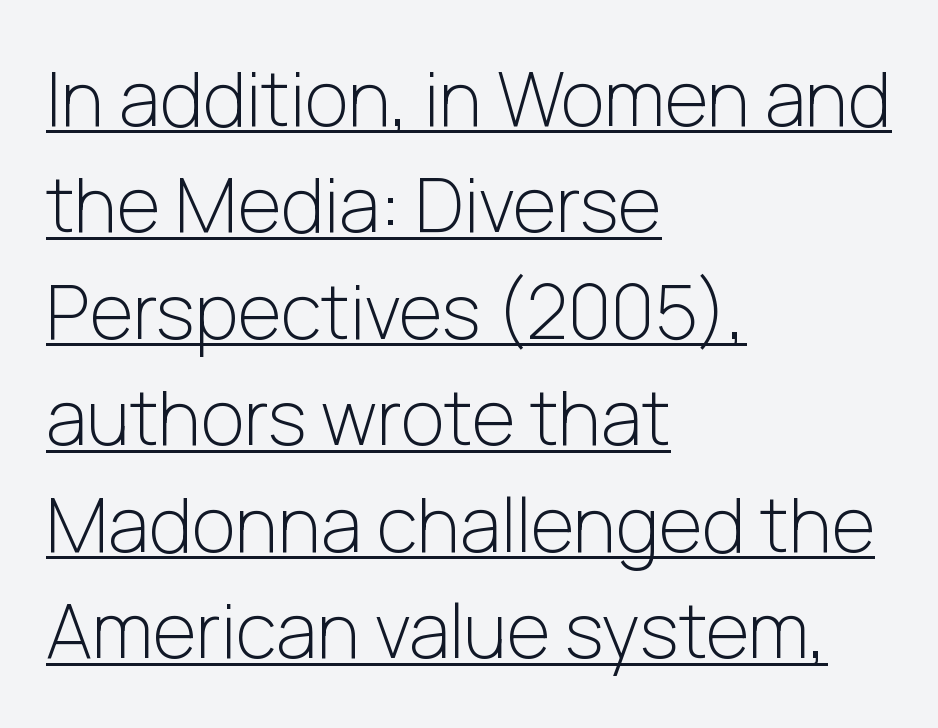
Q: Is the text bold? A: No.
Q: Is the text italic (slanted)? A: No, it is upright.
Q: Is the typeface a serif or a sans-serif typeface? A: Sans-serif.
Q: Is the text underlined? A: Yes.
Q: How is the paragraph aligned? A: Left-aligned.
Q: Is the spacing between letters normal or unusually wide? A: Normal.
Q: Is the spacing between lines tight, normal or loose? A: Normal.
Q: Width (condensed, normal, or wide)? A: Normal.
Q: Stroke contrast? A: Low.
Q: x-height? A: Medium.
Q: Monospaced? A: No.
